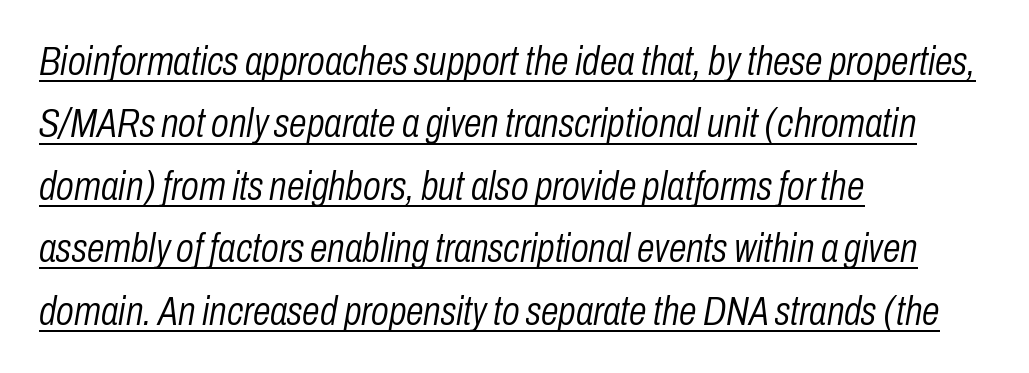
The image shows 40 px light, condensed type, italic (leaning right); set left-aligned, normal line spacing (1.56x), normal letter spacing, underlined; low stroke contrast and a medium x-height.
